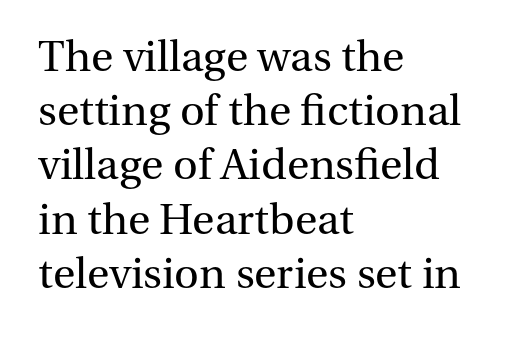
{"serif": "yes", "italic": "no", "bold": "no", "weight": "regular", "width": "normal", "stroke_contrast": "medium", "x_height": "medium", "monospaced": "no", "underline": "no", "align": "left", "line_spacing": "normal", "line_spacing_ratio": 1.26, "letter_spacing": "normal", "letter_spacing_em": 0.0, "glyph_px": 43}
